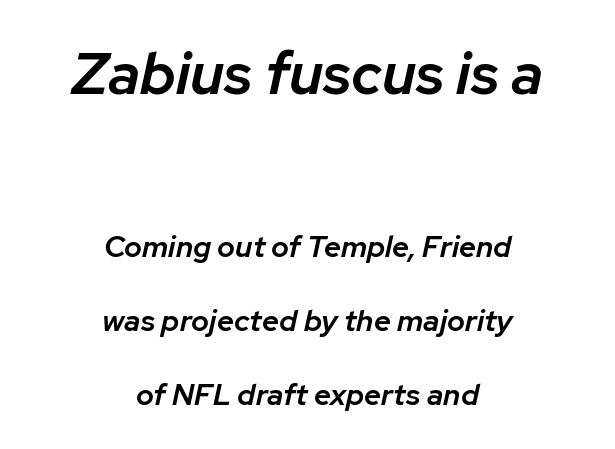
Q: Is the text bold? A: Semi-bold.
Q: Is the text italic (slanted)? A: Yes, it leans right by about 12 degrees.
Q: Is the text underlined? A: No.
Q: How is the paragraph aligned? A: Centered.
Q: Is the spacing between letters normal or unusually wide? A: Normal.
Q: Is the spacing between lines tight, normal or loose? A: Loose.
Q: Which block of text is set in a larger size, the first (top) or the second (bottom)? A: The first (top) one.
Q: Width (condensed, normal, or wide)? A: Normal.
Q: Stroke contrast? A: Low.
Q: x-height? A: Medium.
Q: Monospaced? A: No.
